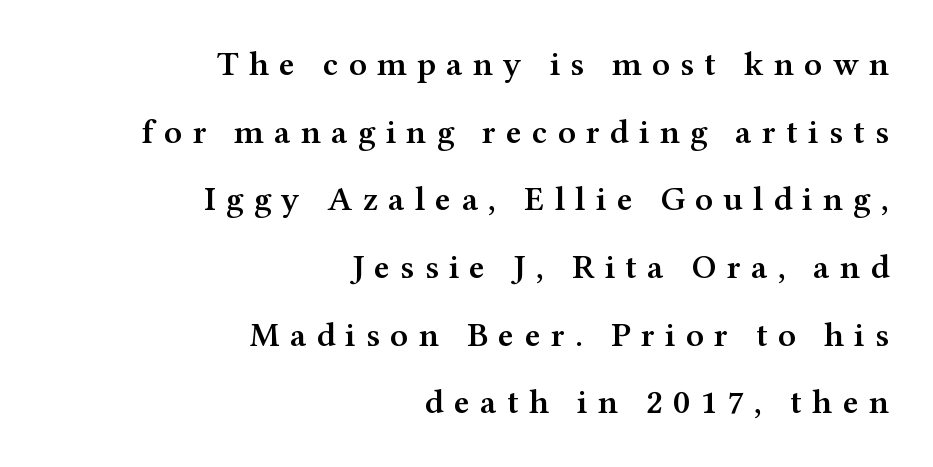
{"serif": "yes", "italic": "no", "bold": "semi", "weight": "semibold", "width": "wide", "stroke_contrast": "medium", "x_height": "medium", "monospaced": "no", "underline": "no", "align": "right", "line_spacing": "loose", "line_spacing_ratio": 1.99, "letter_spacing": "wide", "letter_spacing_em": 0.3, "glyph_px": 34}
